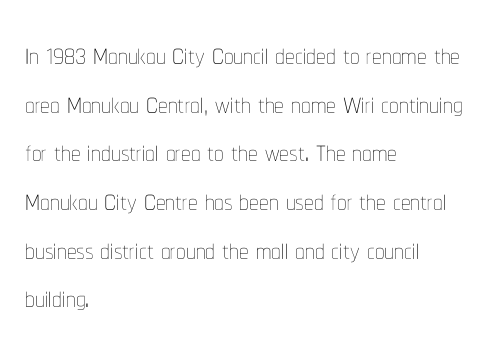
Q: Is the text bold? A: No.
Q: Is the text italic (slanted)? A: No, it is upright.
Q: Is the text underlined? A: No.
Q: How is the paragraph aligned? A: Left-aligned.
Q: Is the spacing between letters normal or unusually wide? A: Normal.
Q: Is the spacing between lines tight, normal or loose? A: Normal.
Q: Width (condensed, normal, or wide)? A: Condensed.
Q: Stroke contrast? A: Low.
Q: x-height? A: Medium.
Q: Monospaced? A: No.
